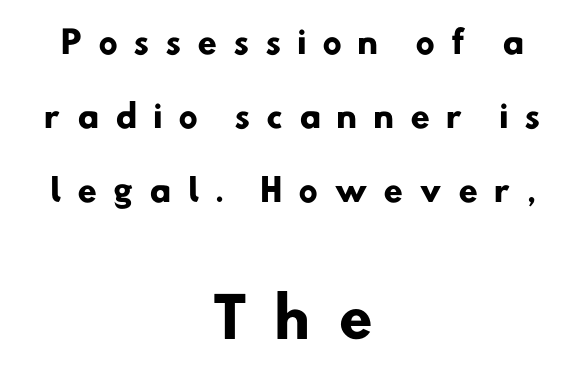
{"serif": "no", "bold": "yes", "weight": "heavy", "width": "normal", "stroke_contrast": "low", "x_height": "small", "monospaced": "no", "underline": "no", "align": "center", "line_spacing": "loose", "line_spacing_ratio": 2.39, "letter_spacing": "wide", "letter_spacing_em": 0.5, "larger_block": "second", "size_ratio": 1.74, "glyph_px": 54}
